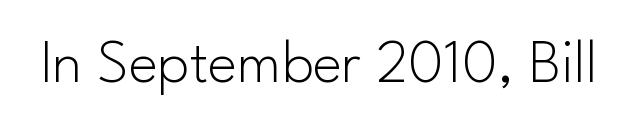
{"serif": "no", "italic": "no", "bold": "no", "weight": "light", "width": "normal", "stroke_contrast": "low", "x_height": "small", "monospaced": "no", "underline": "no", "letter_spacing": "normal", "letter_spacing_em": 0.0, "glyph_px": 62}
